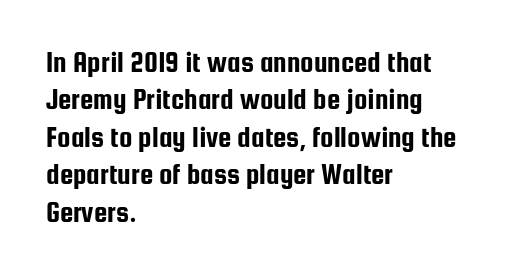
The image shows 30 px condensed sans-serif type, upright; set left-aligned, normal line spacing (1.25x), normal letter spacing, not underlined; low stroke contrast and a medium x-height.
